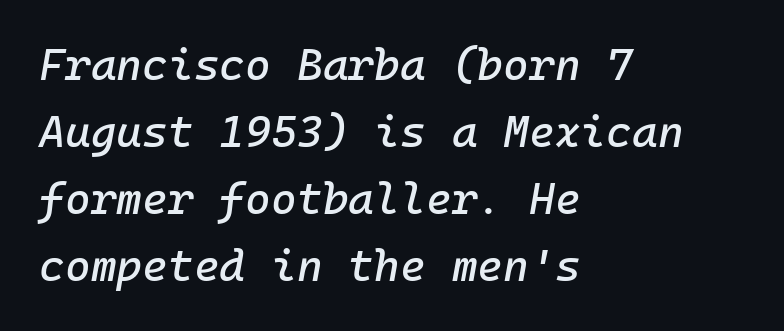
The image shows 44 px text type, italic (leaning right); set left-aligned, normal line spacing (1.52x), normal letter spacing, not underlined; low stroke contrast and a medium x-height.
